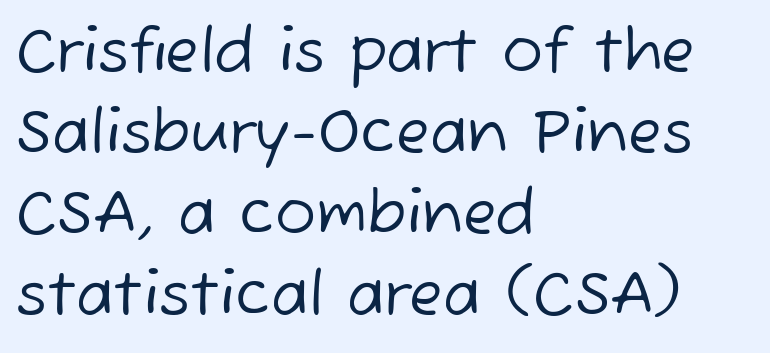
{"serif": "no", "bold": "no", "weight": "regular", "width": "normal", "stroke_contrast": "low", "x_height": "medium", "monospaced": "no", "underline": "no", "align": "left", "line_spacing": "normal", "line_spacing_ratio": 1.33, "letter_spacing": "normal", "letter_spacing_em": 0.0, "glyph_px": 61}
